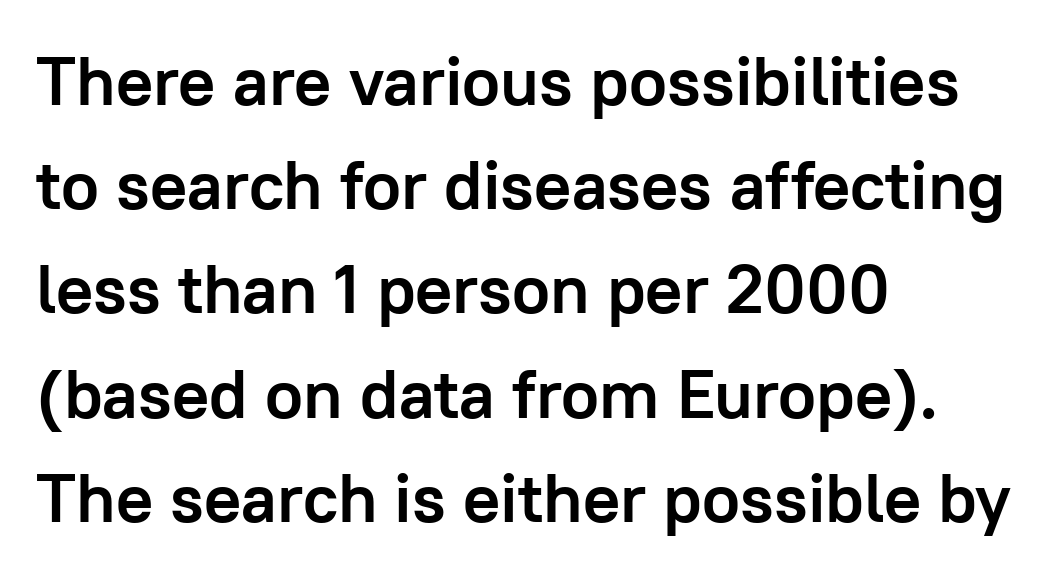
These lines were composed using upright roman letters. Proportional: the letters do not fall into vertical columns. Stroke thickness is high; the sample reads as a true bold. Each new line begins a customary step beneath the previous one.
